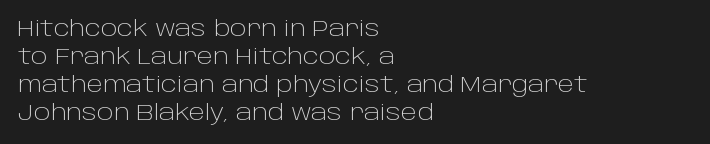
{"italic": "no", "bold": "no", "underline": "no", "align": "left", "line_spacing": "normal", "line_spacing_ratio": 1.27, "letter_spacing": "normal", "letter_spacing_em": 0.0, "glyph_px": 22}
